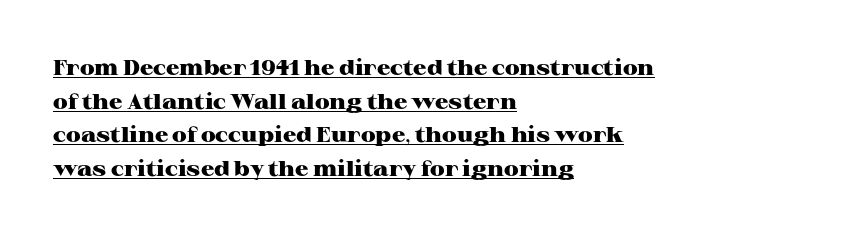
{"italic": "no", "bold": "yes", "underline": "yes", "align": "left", "line_spacing": "normal", "line_spacing_ratio": 1.6, "letter_spacing": "normal", "letter_spacing_em": 0.0, "glyph_px": 21}
